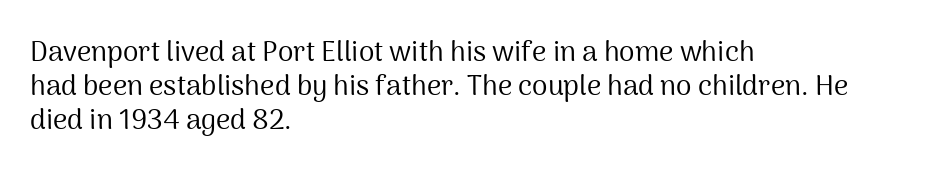
Q: Is the text bold? A: No.
Q: Is the text italic (slanted)? A: No, it is upright.
Q: Is the typeface a serif or a sans-serif typeface? A: Sans-serif.
Q: Is the text underlined? A: No.
Q: How is the paragraph aligned? A: Left-aligned.
Q: Is the spacing between letters normal or unusually wide? A: Normal.
Q: Width (condensed, normal, or wide)? A: Normal.
Q: Stroke contrast? A: Medium.
Q: x-height? A: Medium.
Q: Monospaced? A: No.
